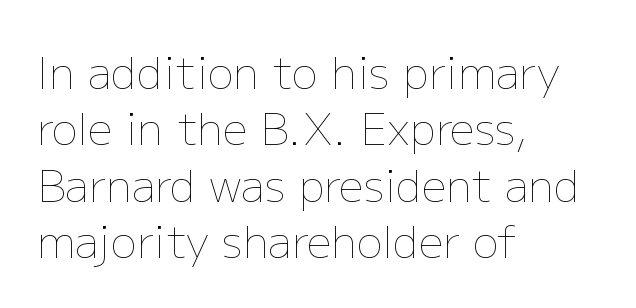
Stroke mass is kept to a normal reading level or below. The designer left line spacing at the default. Reading down the block, your eye returns to a fixed left position each line. Glyph-to-glyph distance matches everyday printed text. Any mark beneath the type? The region is blank.
